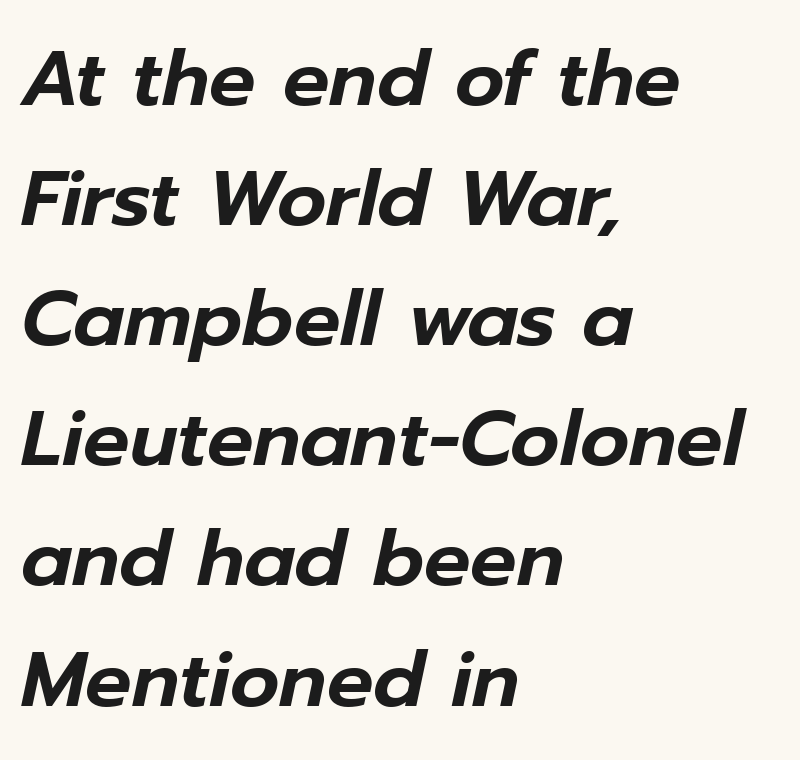
{"italic": "yes", "lean": "right", "slant_degrees": 12, "width": "normal", "stroke_contrast": "low", "x_height": "medium", "monospaced": "no", "underline": "no", "align": "left", "line_spacing": "normal", "line_spacing_ratio": 1.56, "letter_spacing": "normal", "letter_spacing_em": 0.0, "glyph_px": 77}
